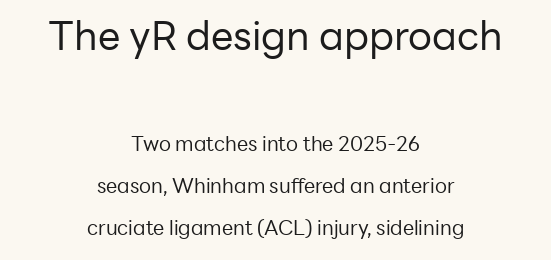
The typeface chosen for these lines omits serifs. The face used here is proportionally spaced, like ordinary book or web type. Italic? Not at all — the glyphs are vertical. Caption: standard tracking, unaltered. The lines in this sample share a center point and differ in where they start and stop. Summary of vertical rhythm: relaxed, with wide interline spacing.
